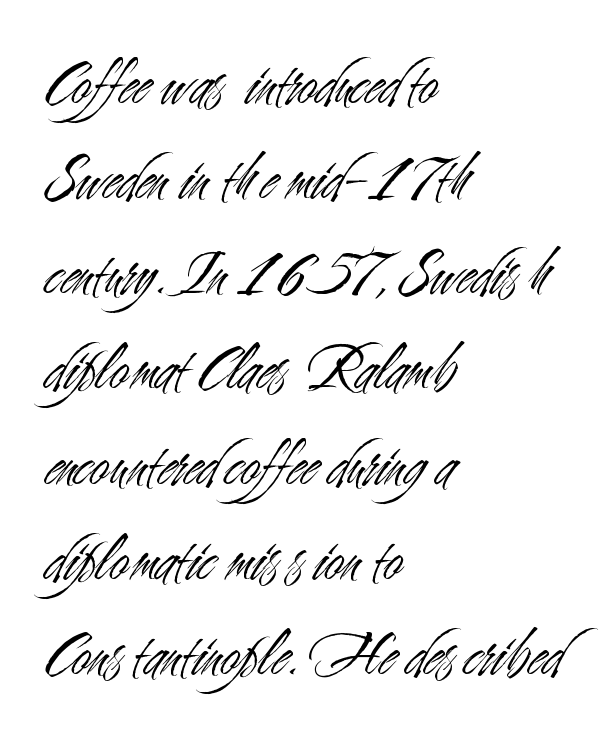
{"serif": "no", "bold": "no", "weight": "light", "width": "condensed", "stroke_contrast": "medium", "x_height": "small", "monospaced": "no", "underline": "no", "align": "left", "line_spacing": "normal", "line_spacing_ratio": 1.42, "letter_spacing": "normal", "letter_spacing_em": 0.0, "glyph_px": 67}
